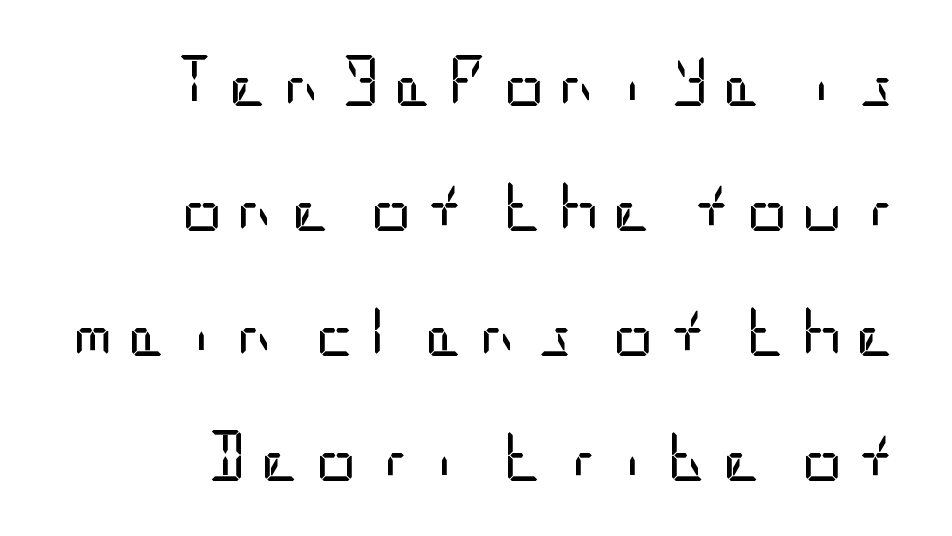
Beneath every word, the page is bare. Each word looks stretched out because of the extra space between its letters. Italic: no, the glyphs are upright roman. The font is comparable to plain body text, perhaps lighter. Unlike a traditional serif, this face leaves its strokes unadorned. What's the leading like? Stretched, with rows far apart.
